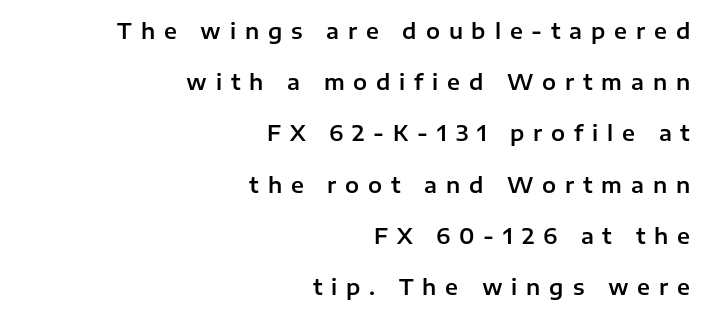
The image shows 21 px text type, upright; set right-aligned, loose line spacing (2.44x), unusually wide letter spacing (+0.42 em), not underlined.
